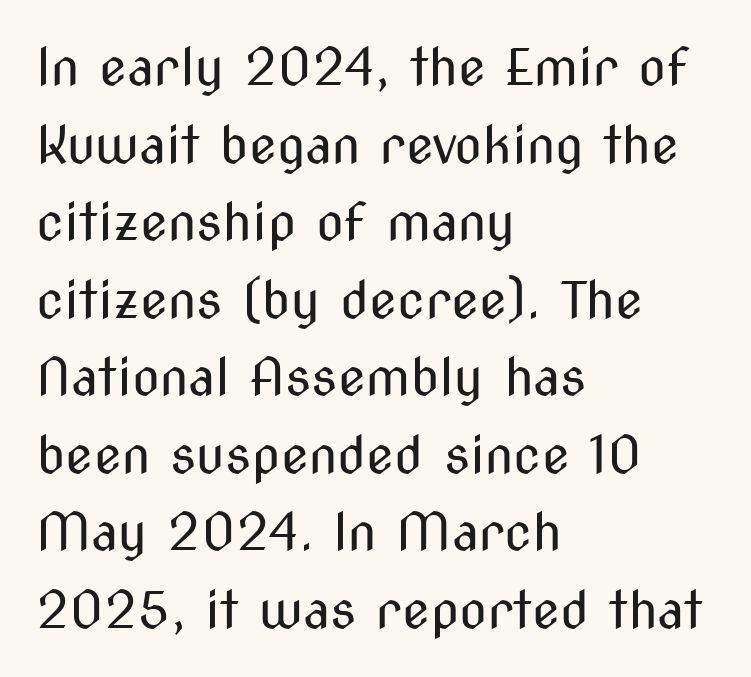
The image shows 51 px regular-weight, condensed sans-serif type, upright; set left-aligned, normal line spacing (1.52x), normal letter spacing, not underlined; medium stroke contrast and a medium x-height.
